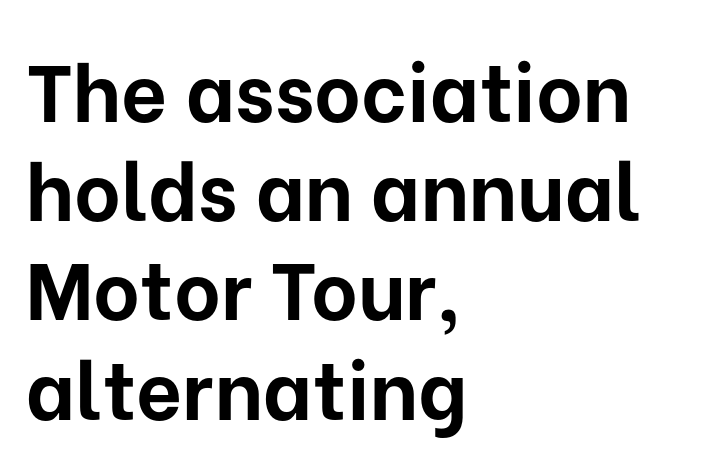
{"serif": "no", "italic": "no", "bold": "yes", "weight": "bold", "width": "normal", "stroke_contrast": "low", "x_height": "medium", "monospaced": "no", "underline": "no", "align": "left", "line_spacing_ratio": 1.24, "letter_spacing": "normal", "letter_spacing_em": 0.0, "glyph_px": 80}
